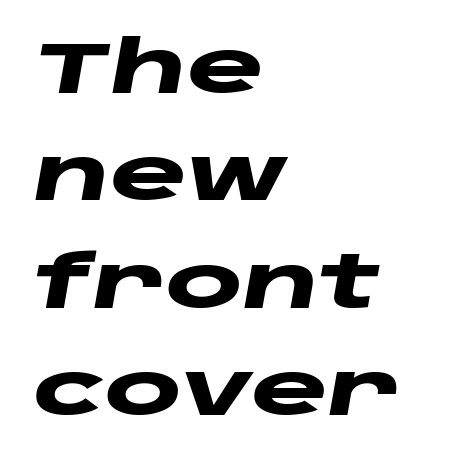
A normal amount of white space separates one row of letters from the next. Look at the stroke-to-counter ratio: heavy, a bold. Think of a printed novel: that variable character pitch is what you see here. Compared with a centered layout, this one pins lines to the left instead. Style check: oblique.
